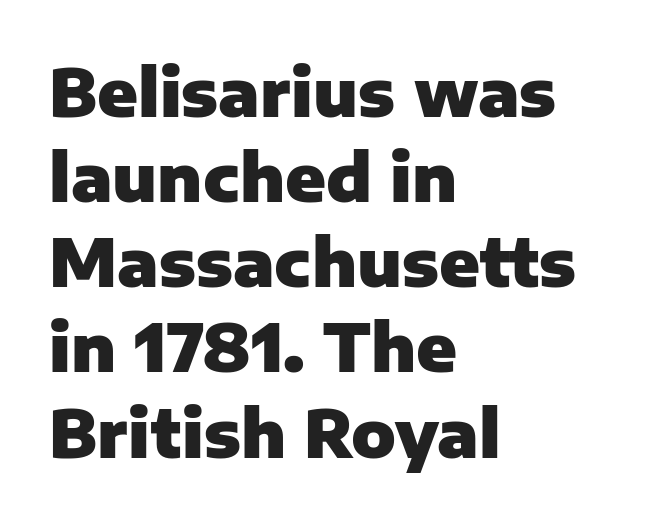
The image shows 66 px heavy sans-serif type, upright; set left-aligned, normal line spacing (1.29x), normal letter spacing, not underlined; low stroke contrast and a medium x-height.
